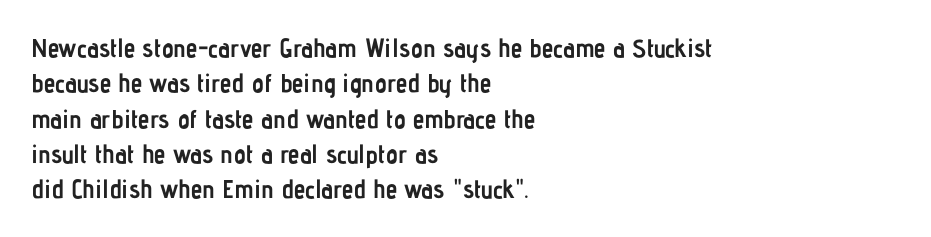
{"italic": "no", "bold": "yes", "underline": "no", "align": "left", "line_spacing": "normal", "line_spacing_ratio": 1.36, "letter_spacing": "normal", "letter_spacing_em": 0.0, "glyph_px": 26}
